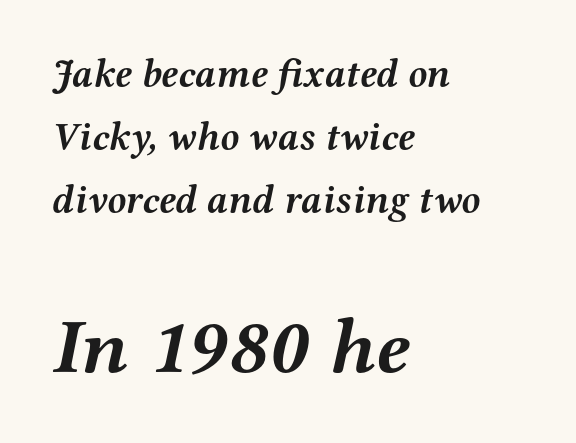
Q: Is the text bold? A: Yes.
Q: Is the text italic (slanted)? A: Yes, it leans right by about 12 degrees.
Q: Is the typeface a serif or a sans-serif typeface? A: Serif.
Q: Is the text underlined? A: No.
Q: How is the paragraph aligned? A: Left-aligned.
Q: Is the spacing between letters normal or unusually wide? A: Normal.
Q: Is the spacing between lines tight, normal or loose? A: Normal.
Q: Which block of text is set in a larger size, the first (top) or the second (bottom)? A: The second (bottom) one.
Q: Width (condensed, normal, or wide)? A: Wide.
Q: Stroke contrast? A: Medium.
Q: x-height? A: Medium.
Q: Monospaced? A: No.
